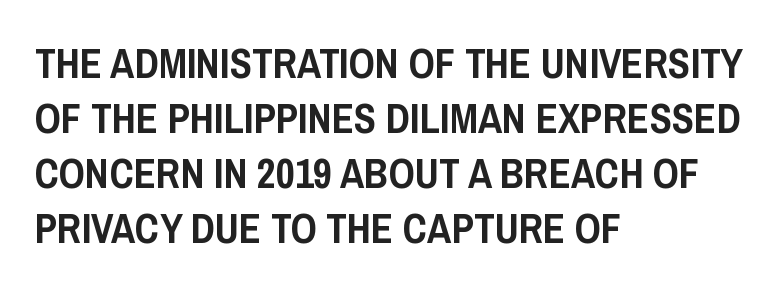
{"serif": "no", "italic": "no", "width": "condensed", "stroke_contrast": "low", "x_height": "large", "monospaced": "no", "underline": "no", "align": "left", "line_spacing": "normal", "line_spacing_ratio": 1.34, "letter_spacing": "normal", "letter_spacing_em": 0.0, "glyph_px": 41}
